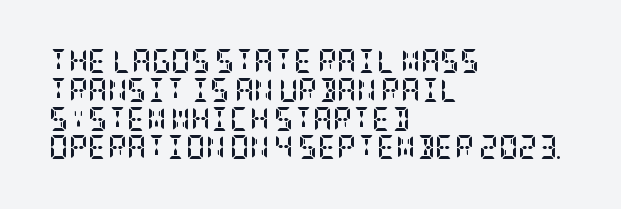
A classic flush-left, rag-right setting is used for this passage. Plenty of ink on the page — the face is bold. A typesetter would mark this as roman, not italic. In terms of letterspacing, this is plain default setting. The zone under the glyphs is completely vacant.
